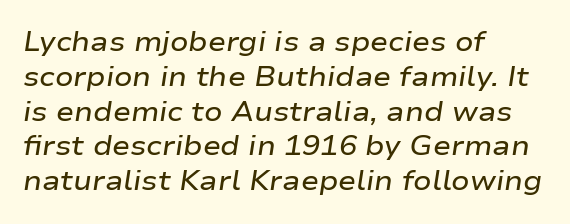
{"italic": "yes", "lean": "right", "slant_degrees": 9, "bold": "semi", "underline": "no", "align": "left", "line_spacing": "normal", "line_spacing_ratio": 1.29, "letter_spacing": "normal", "letter_spacing_em": 0.0, "glyph_px": 27}
